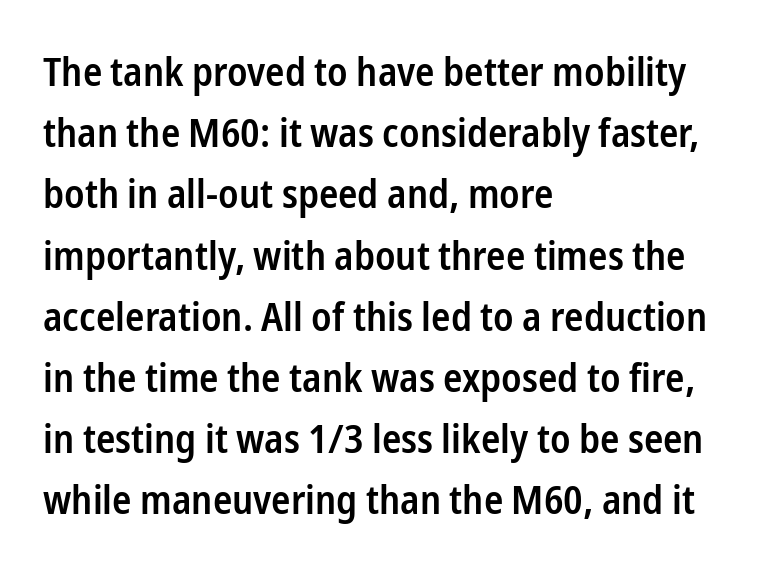
{"serif": "no", "italic": "no", "bold": "semi", "weight": "semibold", "width": "condensed", "stroke_contrast": "low", "x_height": "medium", "monospaced": "no", "underline": "no", "align": "left", "line_spacing": "normal", "line_spacing_ratio": 1.53, "letter_spacing": "normal", "letter_spacing_em": 0.0, "glyph_px": 40}
